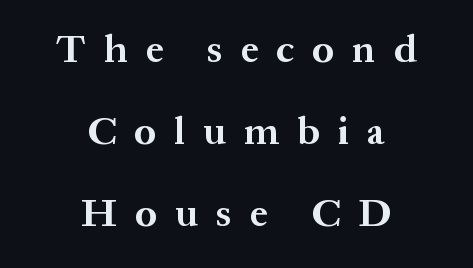
Plenty of ink on the page — the face is bold. Between one letter and the next there's a generous, obvious gap. The area under the type is left untouched. Regarding leading, the lines here are spaced well apart. Small tapered or slab feet sit at the stroke ends, so this counts as serif. Do the characters align in a grid? No, the font is proportional.
